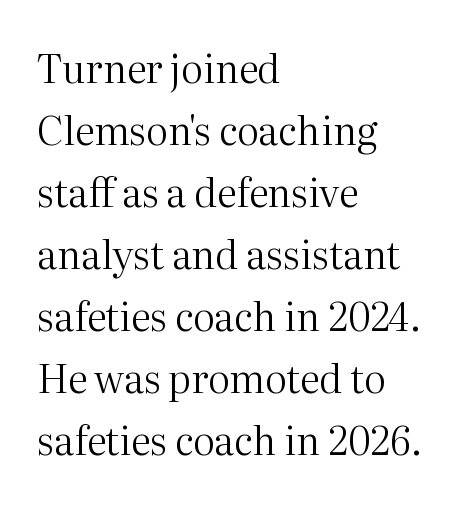
The image shows 39 px regular-weight serif type, upright; set left-aligned, normal line spacing (1.59x), normal letter spacing, not underlined; medium stroke contrast and a medium x-height.
